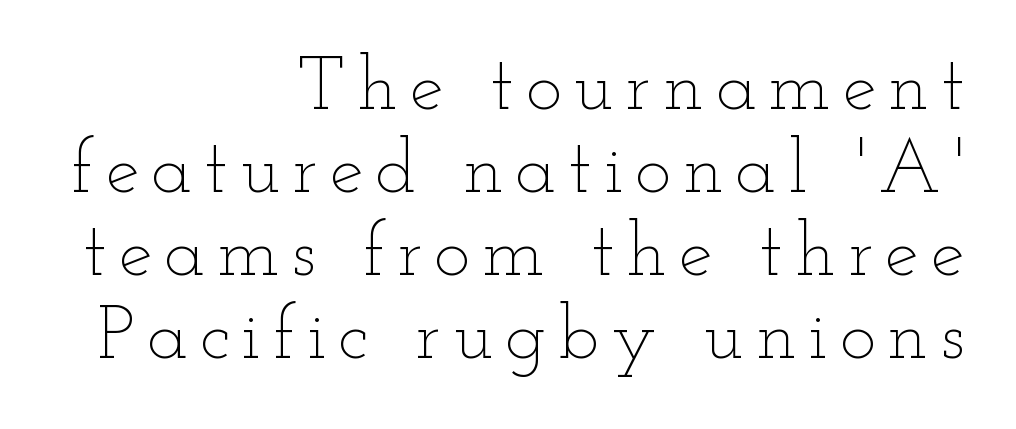
The image shows 76 px thin, wide type, upright; set right-aligned, tight line spacing (1.09x), not underlined; low stroke contrast and a small x-height.
